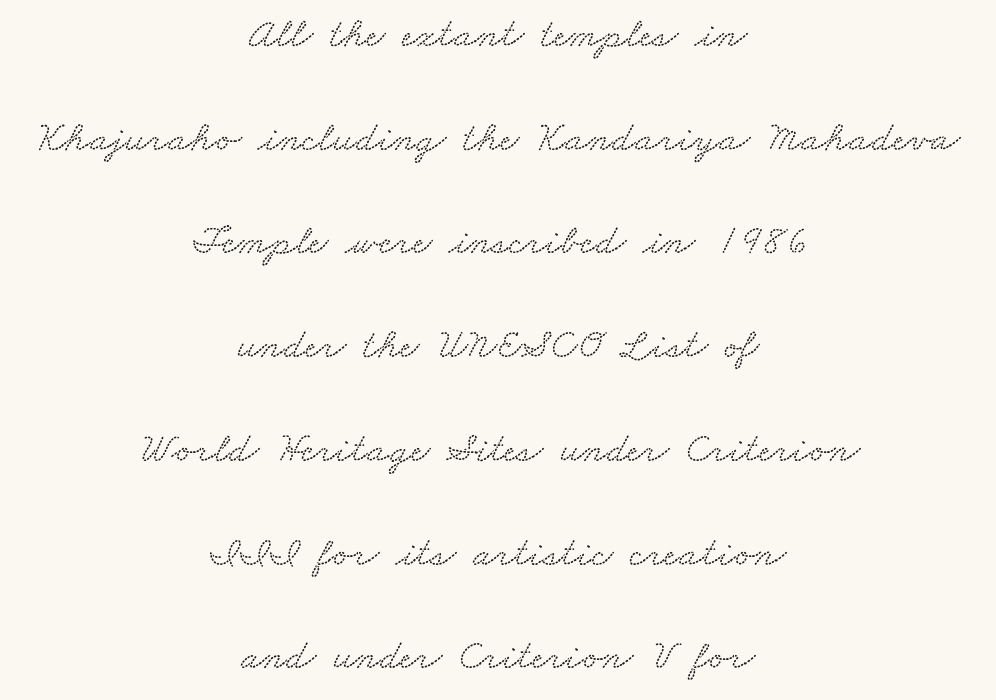
{"serif": "yes", "width": "wide", "stroke_contrast": "medium", "x_height": "small", "monospaced": "no", "underline": "no", "align": "center", "line_spacing": "loose", "line_spacing_ratio": 2.47, "letter_spacing": "normal", "letter_spacing_em": 0.0, "glyph_px": 42}
